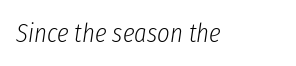
{"italic": "yes", "lean": "right", "slant_degrees": 8, "bold": "no", "underline": "no", "letter_spacing": "normal", "letter_spacing_em": 0.0, "glyph_px": 27}
